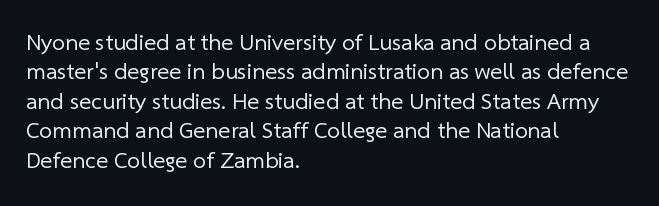
In terms of leading, this rendering sits right in the middle. The baseline area is clear. Tracking here is standard; glyphs follow each other at the usual distance. Weight class: somewhere from thin through regular. The paragraph shown leans on its left margin.
